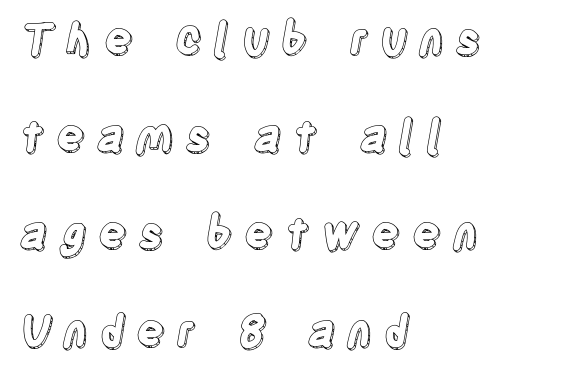
Q: Is the text italic (slanted)? A: Yes.
Q: Is the text underlined? A: No.
Q: How is the paragraph aligned? A: Left-aligned.
Q: Is the spacing between letters normal or unusually wide? A: Unusually wide.
Q: Is the spacing between lines tight, normal or loose? A: Loose.
Q: Width (condensed, normal, or wide)? A: Condensed.
Q: x-height? A: Large.
Q: Monospaced? A: No.
